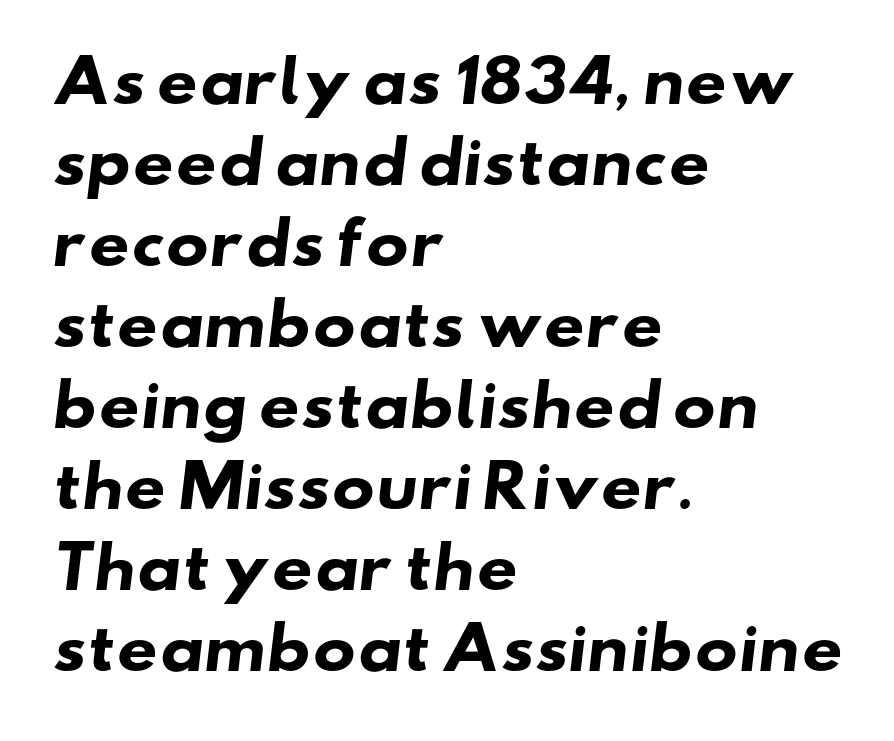
The image shows 57 px heavy, wide sans-serif type; set left-aligned, normal line spacing (1.42x), normal letter spacing, not underlined; low stroke contrast and a small x-height.
